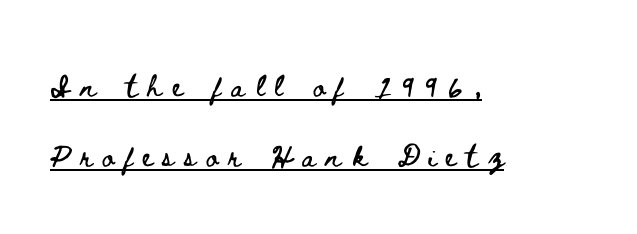
{"width": "wide", "stroke_contrast": "low", "x_height": "small", "monospaced": "no", "underline": "yes", "align": "left", "line_spacing": "loose", "line_spacing_ratio": 2.49, "letter_spacing": "wide", "letter_spacing_em": 0.37, "glyph_px": 28}
